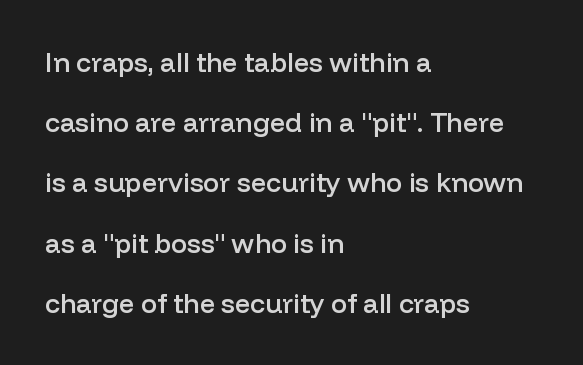
Q: Is the text bold? A: Semi-bold.
Q: Is the text italic (slanted)? A: No, it is upright.
Q: Is the text underlined? A: No.
Q: How is the paragraph aligned? A: Left-aligned.
Q: Is the spacing between letters normal or unusually wide? A: Normal.
Q: Is the spacing between lines tight, normal or loose? A: Loose.
